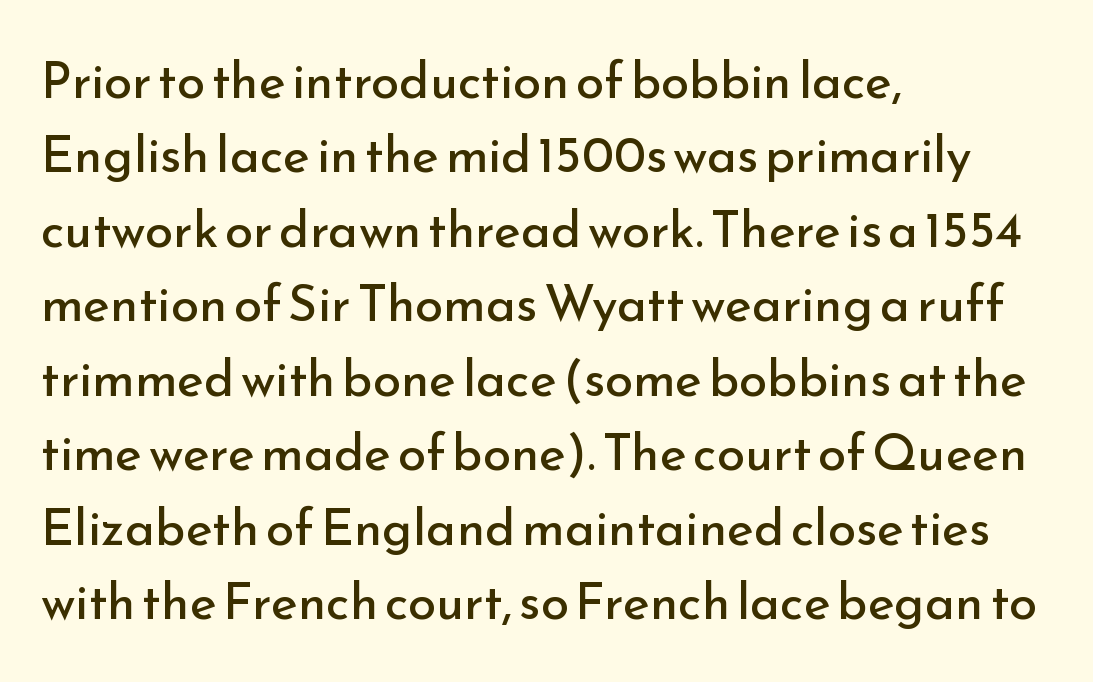
The image shows 51 px regular-weight sans-serif type, upright; set left-aligned, normal line spacing (1.46x), normal letter spacing, not underlined; low stroke contrast and a small x-height.
